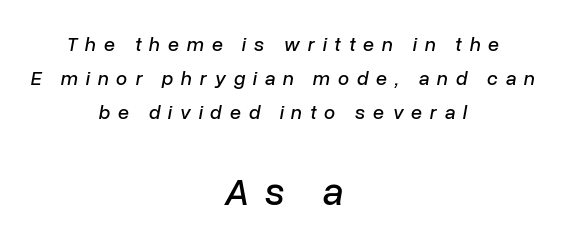
Q: Is the text italic (slanted)? A: Yes, it leans right by about 10 degrees.
Q: Is the text underlined? A: No.
Q: How is the paragraph aligned? A: Centered.
Q: Is the spacing between letters normal or unusually wide? A: Unusually wide.
Q: Which block of text is set in a larger size, the first (top) or the second (bottom)? A: The second (bottom) one.
Q: Width (condensed, normal, or wide)? A: Normal.
Q: Stroke contrast? A: Low.
Q: x-height? A: Medium.
Q: Monospaced? A: No.
